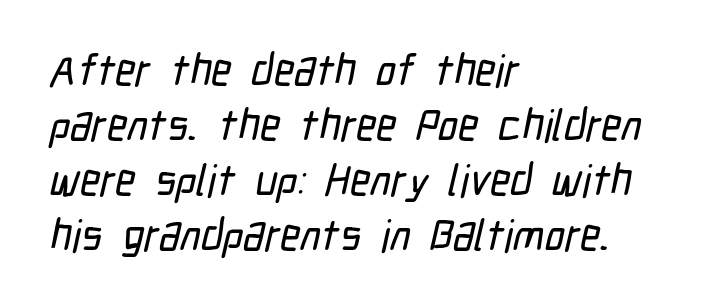
{"serif": "no", "width": "condensed", "stroke_contrast": "low", "x_height": "medium", "monospaced": "no", "underline": "no", "align": "left", "line_spacing": "normal", "line_spacing_ratio": 1.25, "letter_spacing": "normal", "letter_spacing_em": 0.0, "glyph_px": 44}
